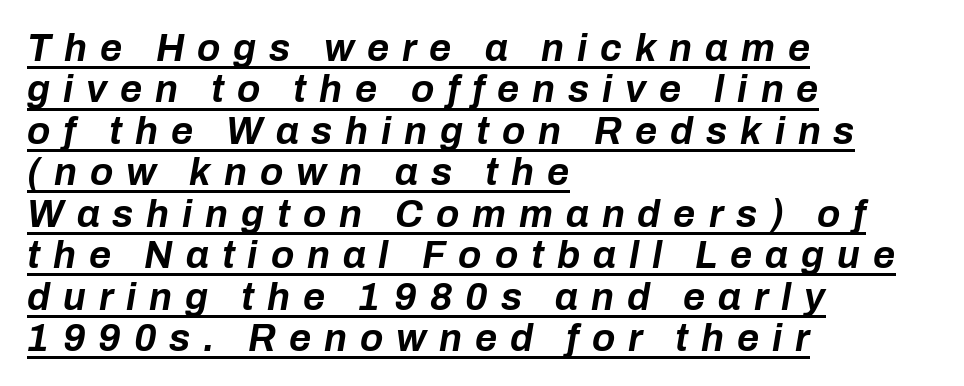
{"italic": "yes", "lean": "right", "slant_degrees": 10, "bold": "yes", "weight": "bold", "width": "normal", "stroke_contrast": "low", "x_height": "medium", "monospaced": "no", "underline": "yes", "align": "left", "line_spacing": "tight", "line_spacing_ratio": 1.09, "letter_spacing": "wide", "letter_spacing_em": 0.34, "glyph_px": 38}
